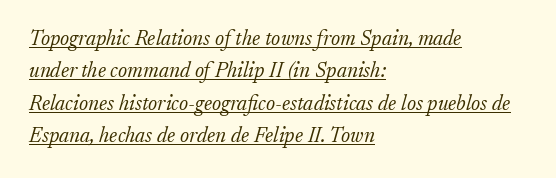
Q: Is the text bold? A: No.
Q: Is the text italic (slanted)? A: Yes, it leans right by about 17 degrees.
Q: Is the text underlined? A: Yes.
Q: How is the paragraph aligned? A: Left-aligned.
Q: Is the spacing between letters normal or unusually wide? A: Normal.
Q: Is the spacing between lines tight, normal or loose? A: Normal.
